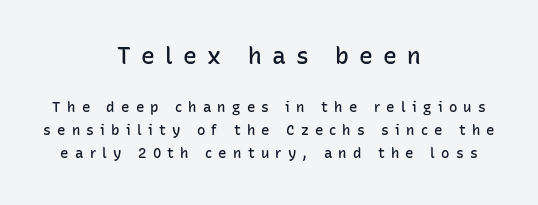
The image shows 23 px text type, upright; set centered, normal line spacing (1.64x), unusually wide letter spacing (+0.44 em), not underlined; the first (top) block is 1.64x larger.
